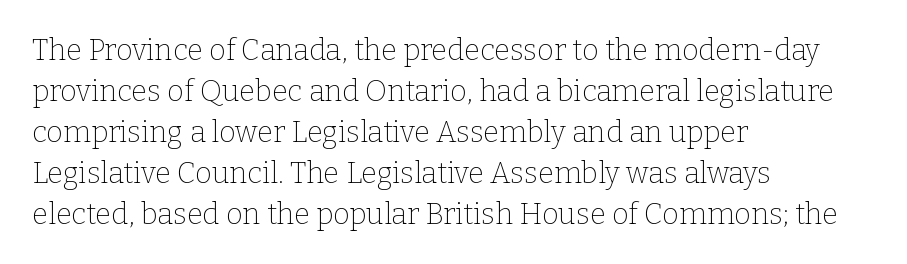
Q: Is the text bold? A: No.
Q: Is the text italic (slanted)? A: No, it is upright.
Q: Is the typeface a serif or a sans-serif typeface? A: Serif.
Q: Is the text underlined? A: No.
Q: How is the paragraph aligned? A: Left-aligned.
Q: Is the spacing between letters normal or unusually wide? A: Normal.
Q: Is the spacing between lines tight, normal or loose? A: Normal.
Q: Width (condensed, normal, or wide)? A: Normal.
Q: Stroke contrast? A: Low.
Q: x-height? A: Medium.
Q: Monospaced? A: No.
